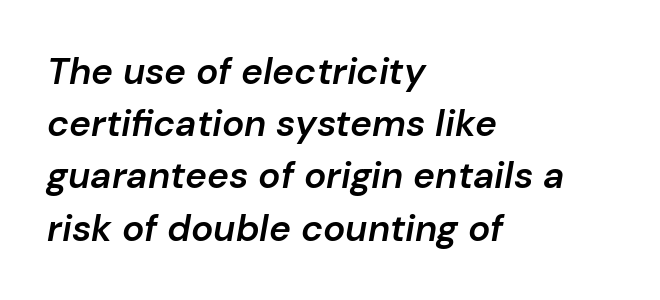
Q: Is the text bold? A: Semi-bold.
Q: Is the text italic (slanted)? A: Yes, it leans right by about 10 degrees.
Q: Is the text underlined? A: No.
Q: How is the paragraph aligned? A: Left-aligned.
Q: Is the spacing between letters normal or unusually wide? A: Normal.
Q: Is the spacing between lines tight, normal or loose? A: Normal.
Q: Width (condensed, normal, or wide)? A: Normal.
Q: Stroke contrast? A: Low.
Q: x-height? A: Medium.
Q: Monospaced? A: No.
